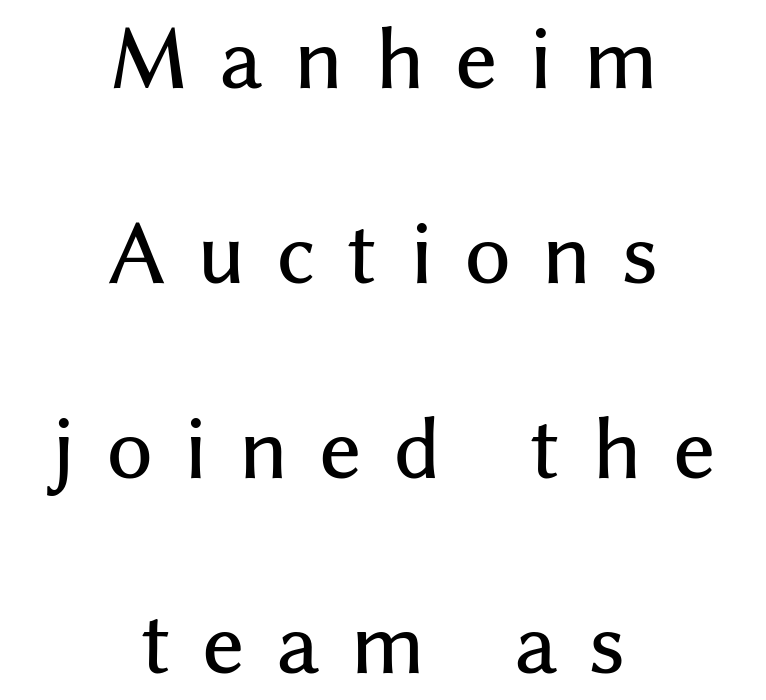
Each new line begins a long way beneath the previous one. Quick note: not italic, upright. The space beneath each line is pristine and unruled. Which margin do the lines hug? Neither — every line sits in the middle. Classification — sans serif.
